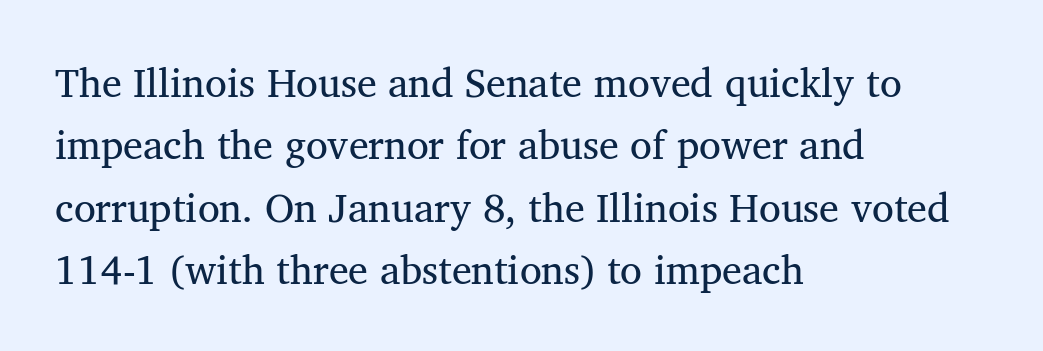
Q: Is the text bold? A: No.
Q: Is the typeface a serif or a sans-serif typeface? A: Serif.
Q: Is the text underlined? A: No.
Q: How is the paragraph aligned? A: Left-aligned.
Q: Is the spacing between letters normal or unusually wide? A: Normal.
Q: Is the spacing between lines tight, normal or loose? A: Normal.
Q: Width (condensed, normal, or wide)? A: Normal.
Q: Stroke contrast? A: Medium.
Q: x-height? A: Medium.
Q: Monospaced? A: No.
